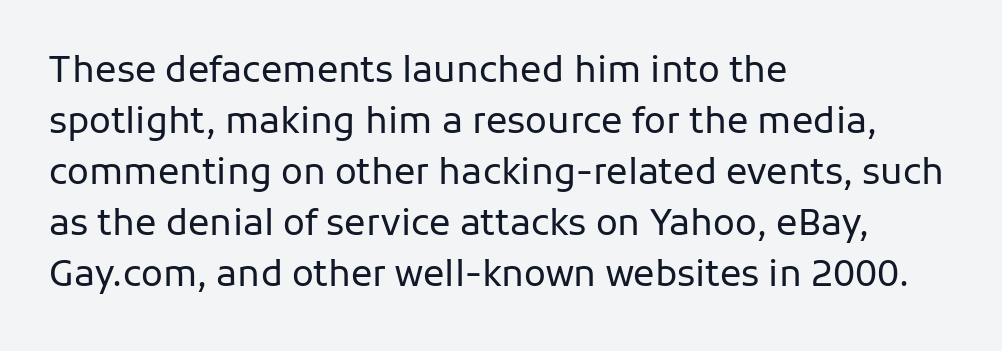
The image shows 36 px regular-weight sans-serif type, upright; set left-aligned, normal line spacing (1.42x), normal letter spacing, not underlined; low stroke contrast and a medium x-height.
